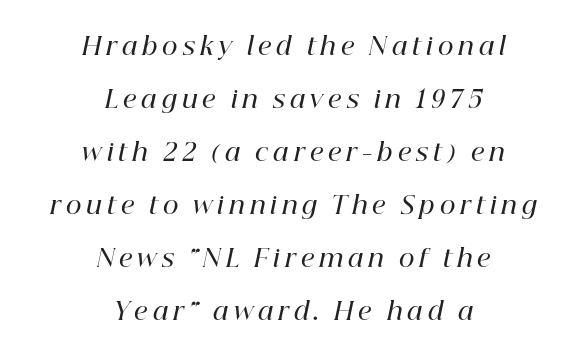
How would I describe the line gaps? Wide and relaxed. Short note: letters widely spaced. The paragraph shown floats in the horizontal middle. A bit beefed up — I'd call it semibold rather than bold. A bare baseline throughout the passage.
